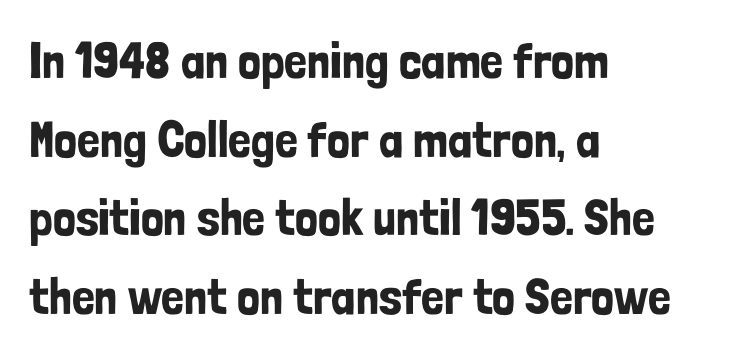
The image shows 51 px condensed sans-serif type, upright; set left-aligned, normal line spacing (1.54x), normal letter spacing, not underlined; low stroke contrast and a medium x-height.
